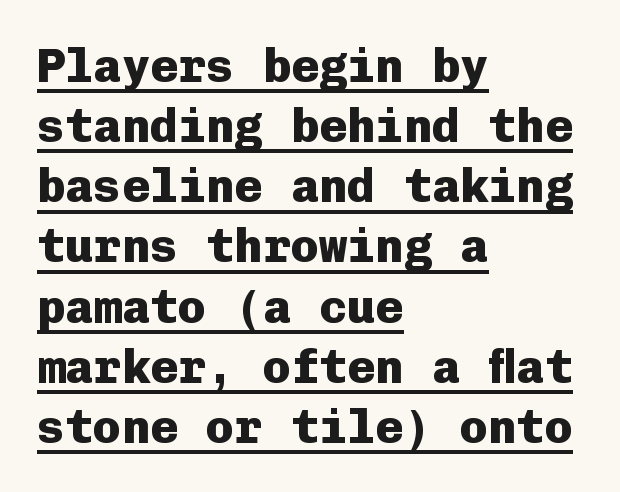
One glance says typical: line gaps are just what's usual. Quick note: not italic, upright. The lettering is marked with a stroke running underneath it. The line texture is even and compact thanks to regular tracking. Fixed-width glyphs throughout — classic coding-font behaviour. Visually the block forms a straight wall on the left and a jagged coastline on the right.
